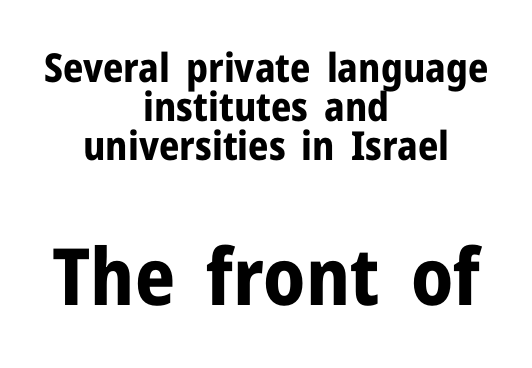
Closely set lines give the paragraph a compact silhouette. The line texture is even and compact thanks to regular tracking. Descender tails drop into unmarked territory. Compared with an ordinary text face, these strokes are far heavier — a full bold. Compare the two chunks: the lower has the greater cap height. Observe the absence of serifs on each vertical stroke in this sample.
